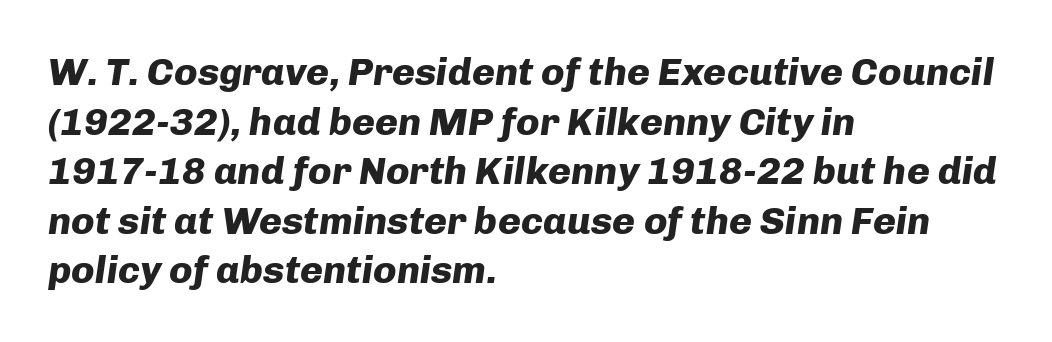
The image shows 39 px heavy type, italic (leaning right); set left-aligned, normal line spacing (1.27x), normal letter spacing, not underlined; low stroke contrast and a medium x-height.
